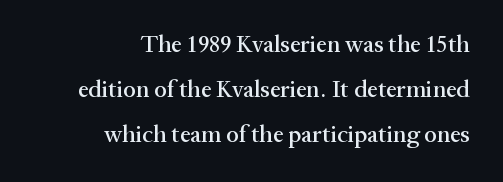
The image shows 24 px text type, upright; set right-aligned, line spacing 1.88x, normal letter spacing, not underlined.
